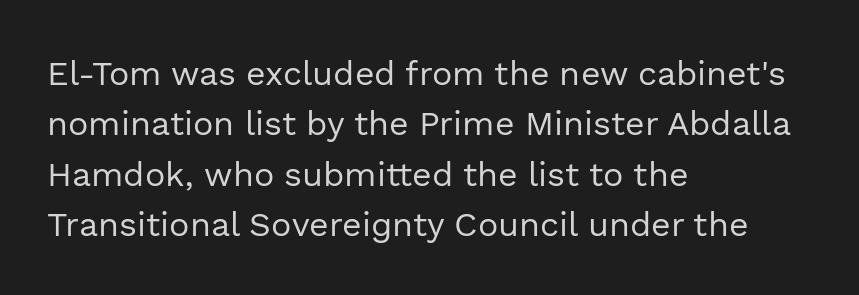
Q: Is the text bold? A: No.
Q: Is the text italic (slanted)? A: No, it is upright.
Q: Is the typeface a serif or a sans-serif typeface? A: Sans-serif.
Q: Is the text underlined? A: No.
Q: How is the paragraph aligned? A: Left-aligned.
Q: Is the spacing between letters normal or unusually wide? A: Normal.
Q: Is the spacing between lines tight, normal or loose? A: Normal.
Q: Width (condensed, normal, or wide)? A: Normal.
Q: x-height? A: Medium.
Q: Monospaced? A: No.
